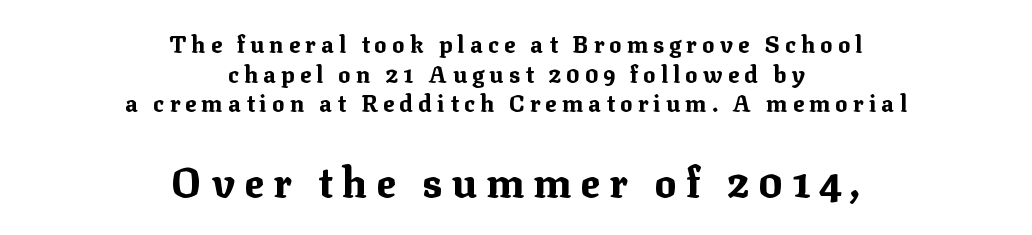
The image shows 41 px bold serif type, upright; set centered, normal line spacing (1.29x), unusually wide letter spacing (+0.23 em), not underlined; the second (bottom) block is 1.78x larger; medium stroke contrast and a medium x-height.
